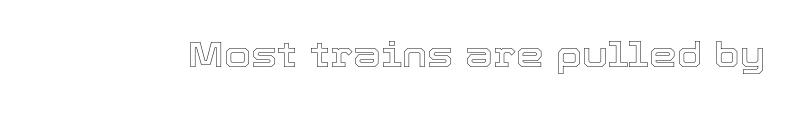
{"italic": "no", "width": "normal", "x_height": "medium", "monospaced": "no", "underline": "no", "letter_spacing": "normal", "letter_spacing_em": 0.0, "glyph_px": 35}
